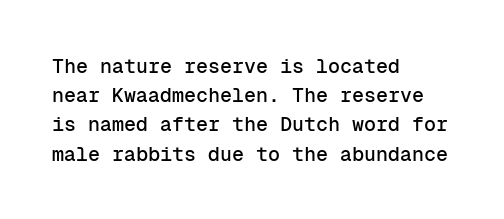
Q: Is the text italic (slanted)? A: No, it is upright.
Q: Is the text underlined? A: No.
Q: How is the paragraph aligned? A: Left-aligned.
Q: Is the spacing between letters normal or unusually wide? A: Normal.
Q: Is the spacing between lines tight, normal or loose? A: Normal.
